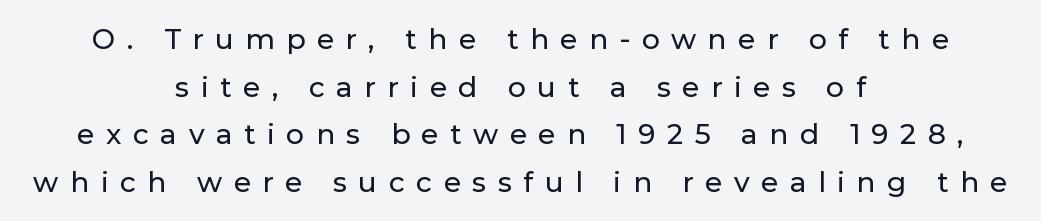
{"serif": "no", "italic": "no", "width": "normal", "stroke_contrast": "low", "x_height": "medium", "monospaced": "no", "underline": "no", "align": "center", "line_spacing": "normal", "line_spacing_ratio": 1.7, "letter_spacing": "wide", "letter_spacing_em": 0.41, "glyph_px": 28}
